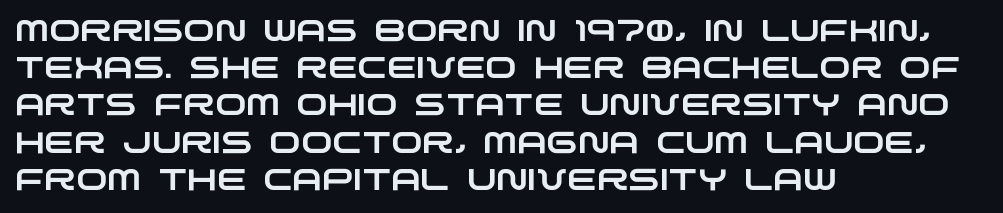
Q: Is the typeface a serif or a sans-serif typeface? A: Sans-serif.
Q: Is the text underlined? A: No.
Q: How is the paragraph aligned? A: Left-aligned.
Q: Is the spacing between letters normal or unusually wide? A: Normal.
Q: Width (condensed, normal, or wide)? A: Wide.
Q: Stroke contrast? A: Low.
Q: x-height? A: Large.
Q: Monospaced? A: No.
